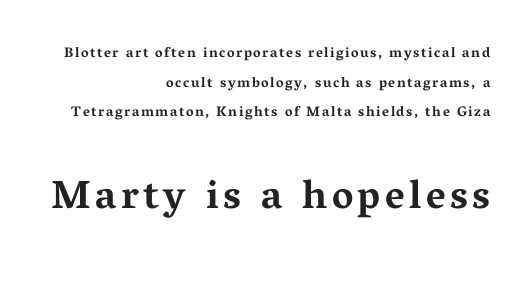
Q: Is the text bold? A: Yes.
Q: Is the text italic (slanted)? A: No, it is upright.
Q: Is the typeface a serif or a sans-serif typeface? A: Serif.
Q: Is the text underlined? A: No.
Q: How is the paragraph aligned? A: Right-aligned.
Q: Is the spacing between lines tight, normal or loose? A: Loose.
Q: Which block of text is set in a larger size, the first (top) or the second (bottom)? A: The second (bottom) one.
Q: Width (condensed, normal, or wide)? A: Wide.
Q: Stroke contrast? A: Medium.
Q: x-height? A: Medium.
Q: Monospaced? A: No.
